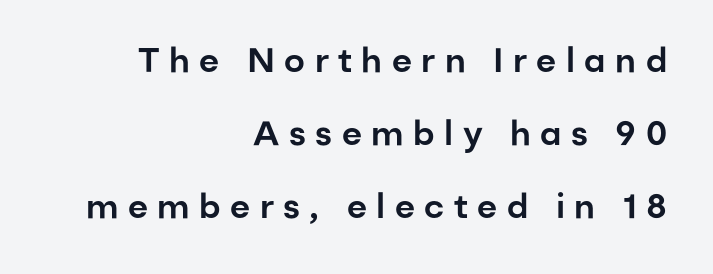
You can tell from the bare stems that sans-serif type was used. Posture: upright roman. The ragged edge is on the left, which tells us the setting is flush right. Here the designer chose a conventional face with non-uniform glyph widths. Underlining? Definitely not there. Line spacing here is loose.
